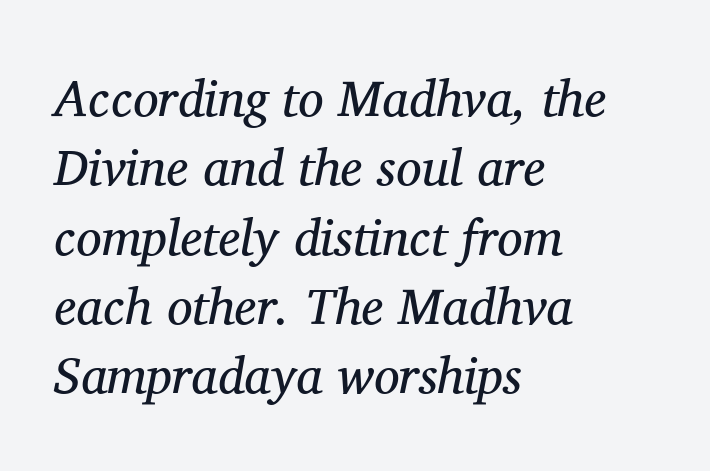
These lines are rendered in a variable-pitch font. The type is set solid horizontally, with unmodified tracking. Observe the lean: these are italic letterforms. Look at the bottom of the vertical strokes: they flare into serifs here.
